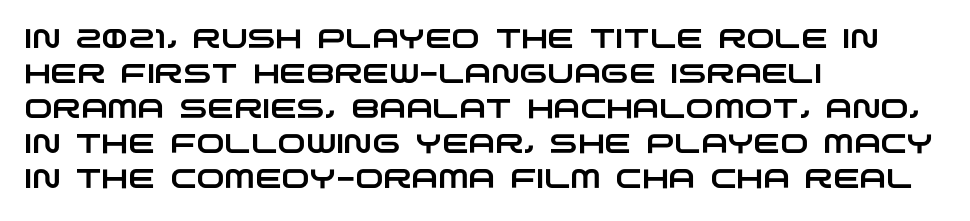
The image shows 27 px text type; set left-aligned, normal line spacing (1.3x), normal letter spacing, not underlined.
